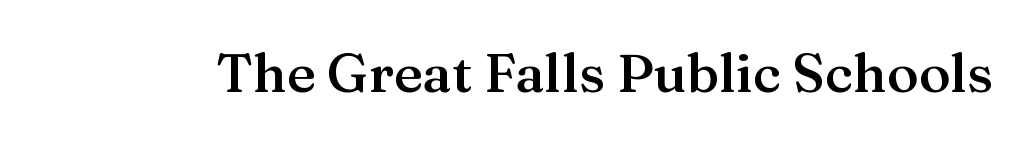
{"serif": "yes", "italic": "no", "bold": "semi", "weight": "semibold", "width": "normal", "stroke_contrast": "medium", "x_height": "medium", "monospaced": "no", "underline": "no", "letter_spacing": "normal", "letter_spacing_em": 0.0, "glyph_px": 54}
